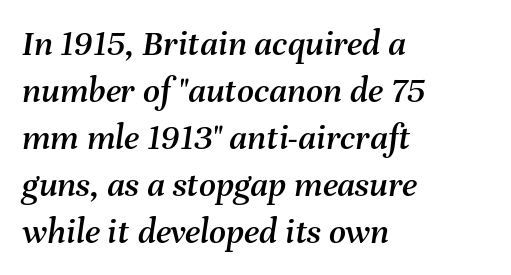
Clear beneath every line of the passage. Italic? Definitely — the glyphs are oblique. Leftover space on each line is placed entirely after the last word. This block has exactly the height ordinary leading produces. Varying glyph widths throughout — classic text-font behaviour.
